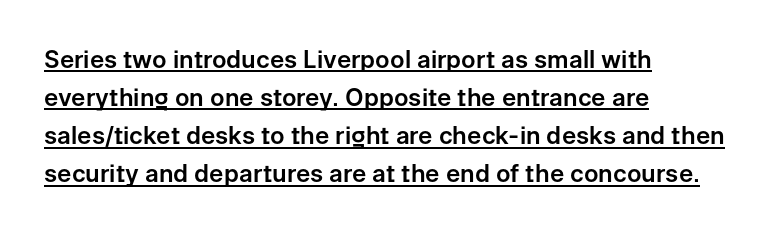
The image shows 24 px text type, upright; set left-aligned, normal line spacing (1.59x), normal letter spacing, underlined.
